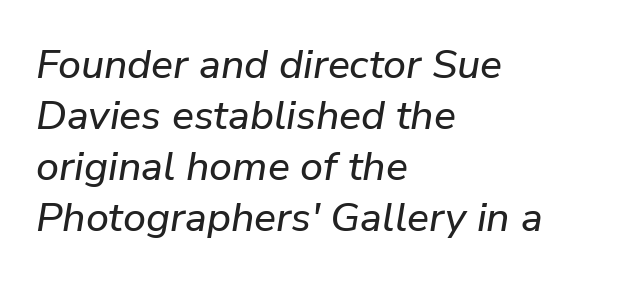
Q: Is the text italic (slanted)? A: Yes, it leans right by about 9 degrees.
Q: Is the text underlined? A: No.
Q: How is the paragraph aligned? A: Left-aligned.
Q: Is the spacing between letters normal or unusually wide? A: Normal.
Q: Width (condensed, normal, or wide)? A: Normal.
Q: Stroke contrast? A: Low.
Q: x-height? A: Medium.
Q: Monospaced? A: No.
